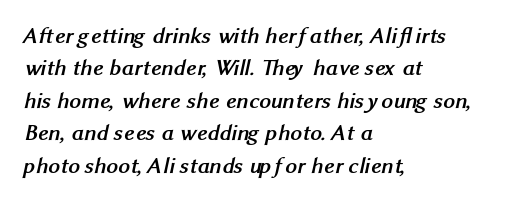
Q: Is the text bold? A: Yes.
Q: Is the text underlined? A: No.
Q: How is the paragraph aligned? A: Left-aligned.
Q: Is the spacing between letters normal or unusually wide? A: Normal.
Q: Is the spacing between lines tight, normal or loose? A: Normal.
